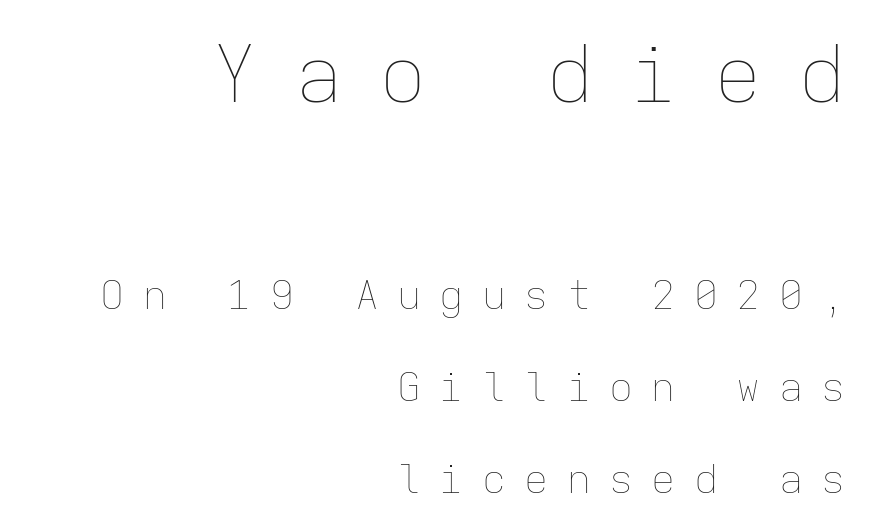
{"italic": "no", "bold": "no", "weight": "thin", "width": "normal", "stroke_contrast": "low", "x_height": "medium", "monospaced": "yes", "underline": "no", "align": "right", "line_spacing": "loose", "line_spacing_ratio": 2.3, "letter_spacing": "wide", "letter_spacing_em": 0.46, "larger_block": "first", "size_ratio": 1.98, "glyph_px": 79}
